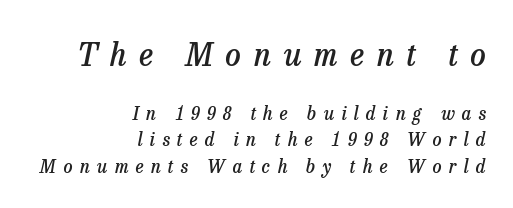
Yep, those are serifs on the letters. Each letter keeps its own natural width here, so spacing adapts to shape. Does the leading feel generous? No, just average. Does the bottom block carry the larger type? No, the top block does. The typography opts for an oblique posture over an upright one. Is the block centered? No — it sits flush against the right margin.
